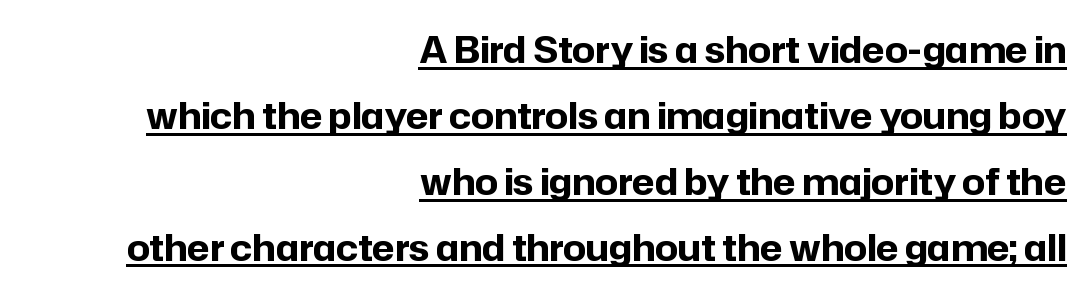
Here the designer chose a conventional face with non-uniform glyph widths. This is sans-serif lettering, the kind often seen on screens and signage. The face used here appears with an underline applied. A roman cut, with each character standing at attention. Reading down the block, your eye finds every line finishing at a fixed right position. In terms of weight, the rendering is a true, heavy bold.
